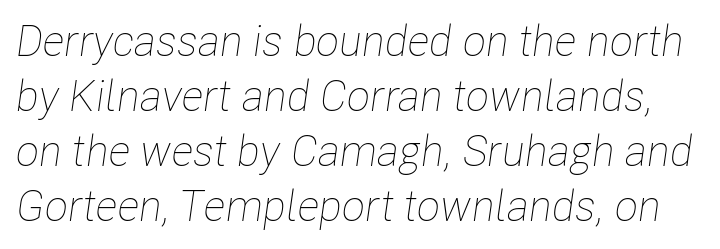
The image shows 43 px thin, condensed type, italic (leaning right); set normal line spacing (1.28x), normal letter spacing, not underlined; low stroke contrast and a medium x-height.
